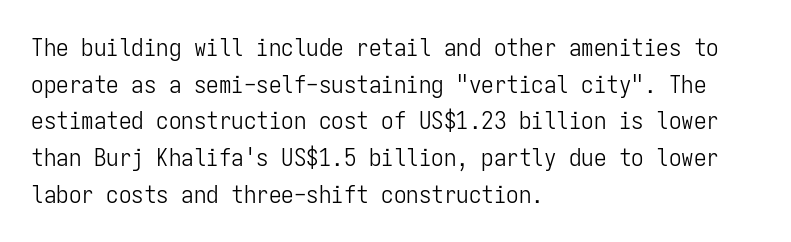
Weight: in the light-to-regular range. In CSS terms this would be text-align: left. The letters stand straight up with perfectly vertical stems. Each new line begins a customary step beneath the previous one. Characters follow at the spacing the type designer built in.
